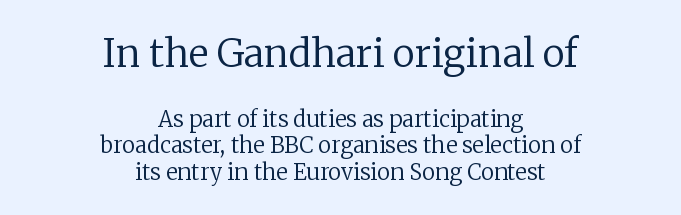
Q: Is the text bold? A: No.
Q: Is the text italic (slanted)? A: No, it is upright.
Q: Is the typeface a serif or a sans-serif typeface? A: Serif.
Q: Is the text underlined? A: No.
Q: How is the paragraph aligned? A: Centered.
Q: Is the spacing between letters normal or unusually wide? A: Normal.
Q: Which block of text is set in a larger size, the first (top) or the second (bottom)? A: The first (top) one.
Q: Width (condensed, normal, or wide)? A: Normal.
Q: Stroke contrast? A: Low.
Q: x-height? A: Medium.
Q: Monospaced? A: No.
